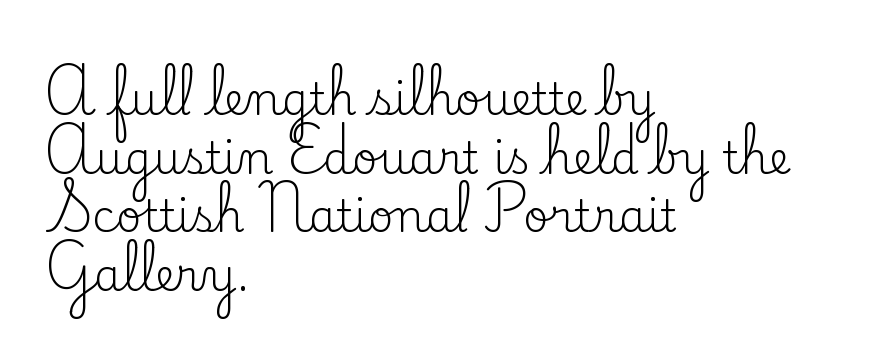
Q: Is the text bold? A: No.
Q: Is the text italic (slanted)? A: No, it is upright.
Q: Is the text underlined? A: No.
Q: How is the paragraph aligned? A: Left-aligned.
Q: Is the spacing between letters normal or unusually wide? A: Normal.
Q: Is the spacing between lines tight, normal or loose? A: Normal.
Q: Width (condensed, normal, or wide)? A: Normal.
Q: Stroke contrast? A: Low.
Q: x-height? A: Small.
Q: Monospaced? A: No.
